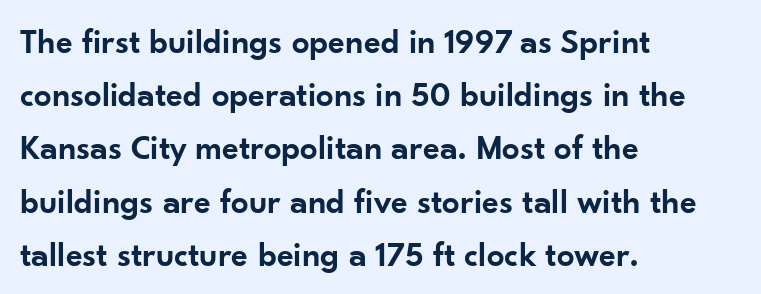
Q: Is the text bold? A: Semi-bold.
Q: Is the text italic (slanted)? A: No, it is upright.
Q: Is the typeface a serif or a sans-serif typeface? A: Sans-serif.
Q: Is the text underlined? A: No.
Q: How is the paragraph aligned? A: Left-aligned.
Q: Is the spacing between letters normal or unusually wide? A: Normal.
Q: Is the spacing between lines tight, normal or loose? A: Normal.
Q: Width (condensed, normal, or wide)? A: Normal.
Q: Stroke contrast? A: Low.
Q: x-height? A: Small.
Q: Monospaced? A: No.
